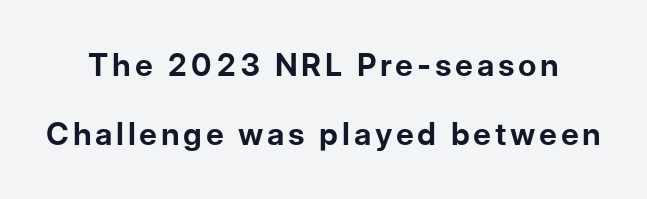
{"serif": "no", "italic": "no", "bold": "yes", "weight": "bold", "width": "normal", "stroke_contrast": "low", "x_height": "medium", "monospaced": "no", "underline": "no", "line_spacing": "loose", "line_spacing_ratio": 2.24, "glyph_px": 31}
